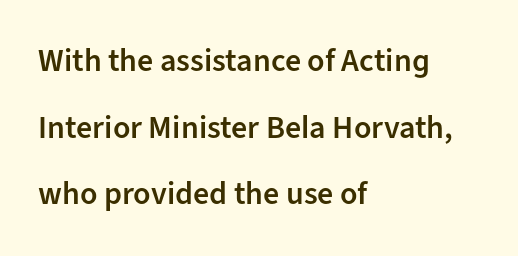
{"serif": "no", "italic": "no", "bold": "semi", "weight": "semibold", "width": "normal", "stroke_contrast": "low", "x_height": "medium", "monospaced": "no", "underline": "no", "align": "left", "line_spacing": "loose", "line_spacing_ratio": 2.08, "letter_spacing": "normal", "letter_spacing_em": 0.0, "glyph_px": 32}
